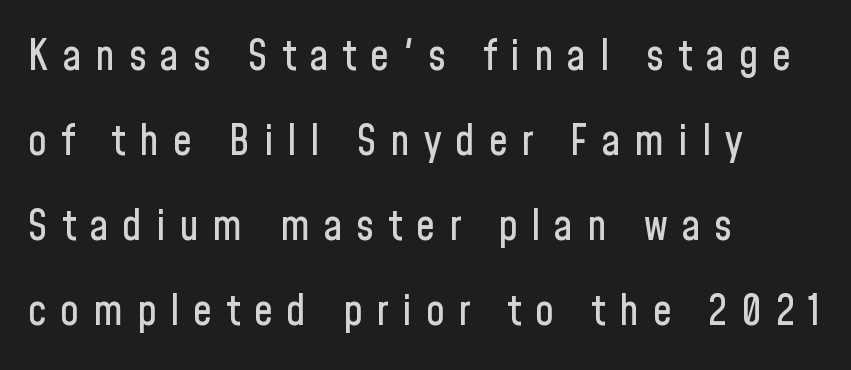
Is there much room between lines? Yes — plenty of vertical air separates them. Examine the stroke ends and you'll find no serifs. A typesetter would mark this as roman, not italic. Each letter keeps its own natural width here, so spacing adapts to shape. Check under the words: just untouched page.
